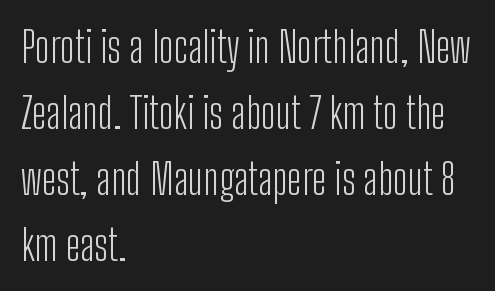
Q: Is the text bold? A: No.
Q: Is the text italic (slanted)? A: No, it is upright.
Q: Is the typeface a serif or a sans-serif typeface? A: Sans-serif.
Q: Is the text underlined? A: No.
Q: How is the paragraph aligned? A: Left-aligned.
Q: Is the spacing between letters normal or unusually wide? A: Normal.
Q: Is the spacing between lines tight, normal or loose? A: Normal.
Q: Width (condensed, normal, or wide)? A: Condensed.
Q: Stroke contrast? A: Low.
Q: x-height? A: Medium.
Q: Monospaced? A: No.
